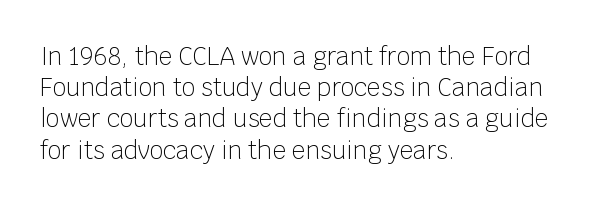
The ragged edge is on the right, which tells us the setting is flush left. The passage shown is not underscored anywhere. These lines were composed using upright roman letters. This sample uses plain, unmodified letter spacing. Reading down the column, the eye jumps a familiar distance to each next line.
